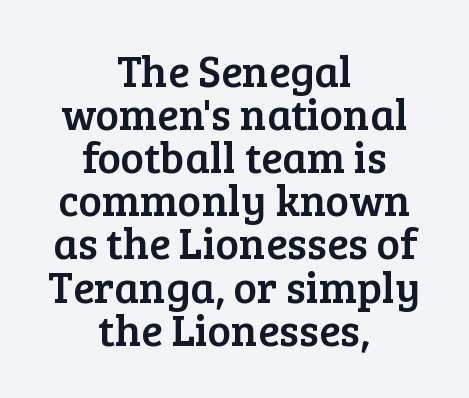
The image shows 44 px serif type, upright; set centered, tight line spacing (0.98x), normal letter spacing, not underlined; low stroke contrast and a medium x-height.
